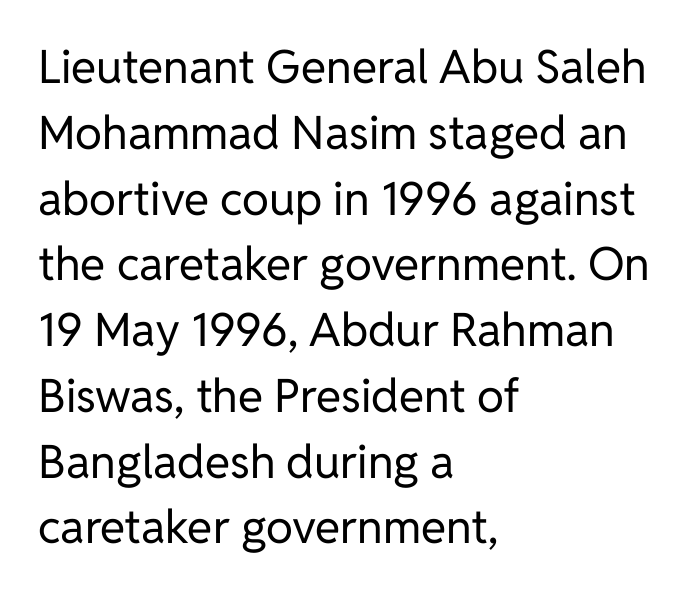
Q: Is the text bold? A: No.
Q: Is the text italic (slanted)? A: No, it is upright.
Q: Is the typeface a serif or a sans-serif typeface? A: Sans-serif.
Q: Is the text underlined? A: No.
Q: How is the paragraph aligned? A: Left-aligned.
Q: Is the spacing between letters normal or unusually wide? A: Normal.
Q: Is the spacing between lines tight, normal or loose? A: Normal.
Q: Width (condensed, normal, or wide)? A: Normal.
Q: Stroke contrast? A: Low.
Q: x-height? A: Medium.
Q: Monospaced? A: No.
